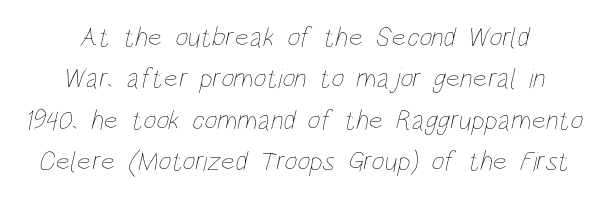
Nobody drew a line under any word here. No letter is thick-stroked: the sample isn't bold. Between one letter and the next there's only the usual sliver of space. A typesetter would call this proportional, since set widths differ per character. Interline gaps are of average width in this sample.
